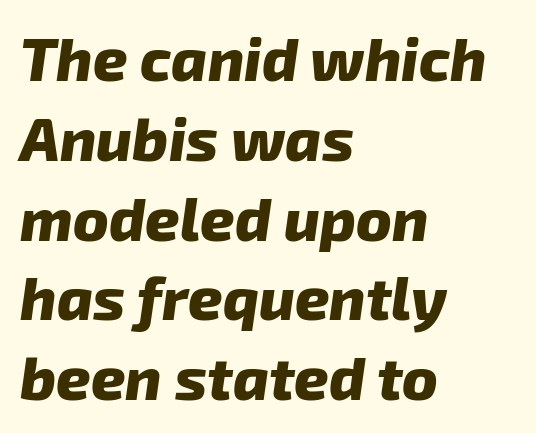
{"serif": "no", "bold": "yes", "weight": "heavy", "width": "normal", "stroke_contrast": "low", "x_height": "medium", "monospaced": "no", "underline": "no", "align": "left", "line_spacing": "normal", "line_spacing_ratio": 1.33, "letter_spacing": "normal", "letter_spacing_em": 0.0, "glyph_px": 60}
